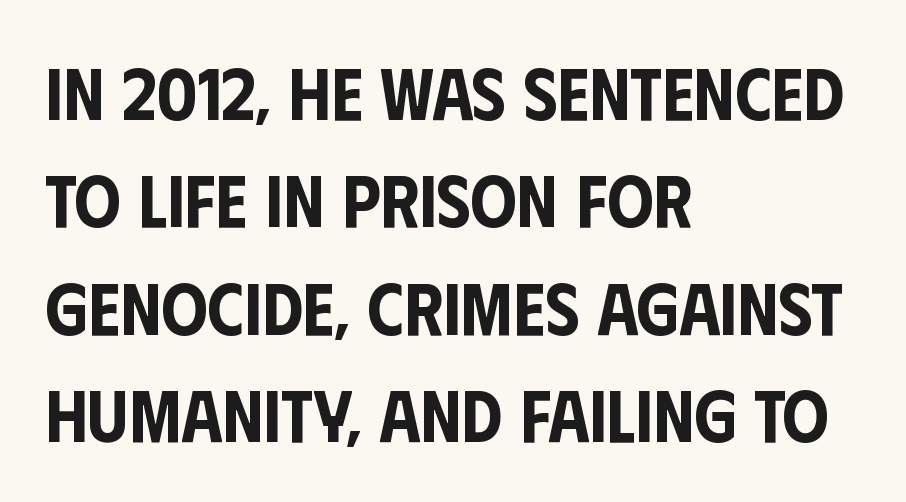
Inter-character spacing is left at the font's built-in metrics. Does the leading feel generous? No, just average. Words float on clear page, feet unadorned. Grotesque or geometric, the face here clearly has no serifs. Leftover space on each line is placed entirely after the last word.
